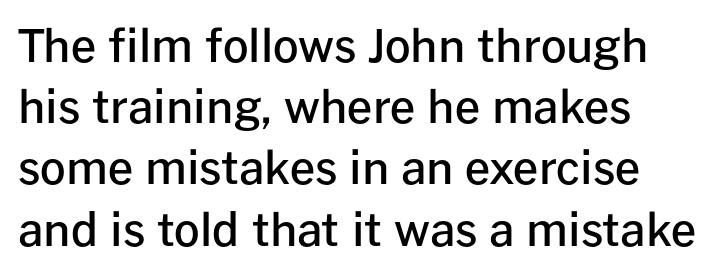
The image shows 45 px semibold sans-serif type, upright; set left-aligned, normal line spacing (1.36x), normal letter spacing, not underlined; low stroke contrast and a medium x-height.
